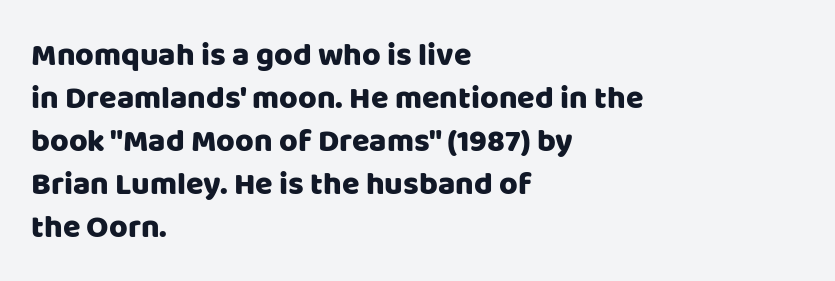
The image shows 32 px sans-serif type, upright; set left-aligned, normal line spacing (1.34x), normal letter spacing, not underlined; low stroke contrast and a large x-height.
